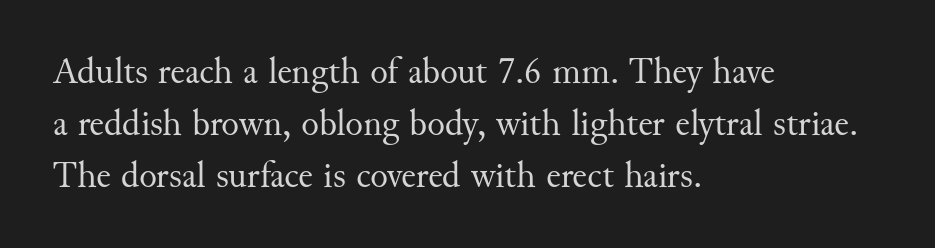
The image shows 37 px regular-weight serif type, upright; set left-aligned, normal line spacing (1.4x), normal letter spacing, not underlined; medium stroke contrast and a small x-height.
